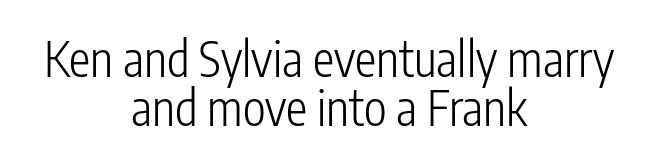
{"serif": "no", "italic": "no", "bold": "no", "weight": "light", "width": "condensed", "stroke_contrast": "low", "x_height": "medium", "monospaced": "no", "underline": "no", "align": "center", "line_spacing": "tight", "line_spacing_ratio": 1.03, "letter_spacing": "normal", "letter_spacing_em": 0.0, "glyph_px": 48}
